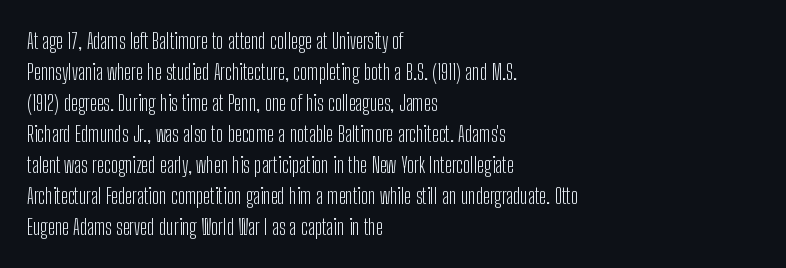
{"italic": "no", "bold": "no", "underline": "no", "align": "left", "line_spacing": "normal", "line_spacing_ratio": 1.41, "letter_spacing": "normal", "letter_spacing_em": 0.0, "glyph_px": 22}
